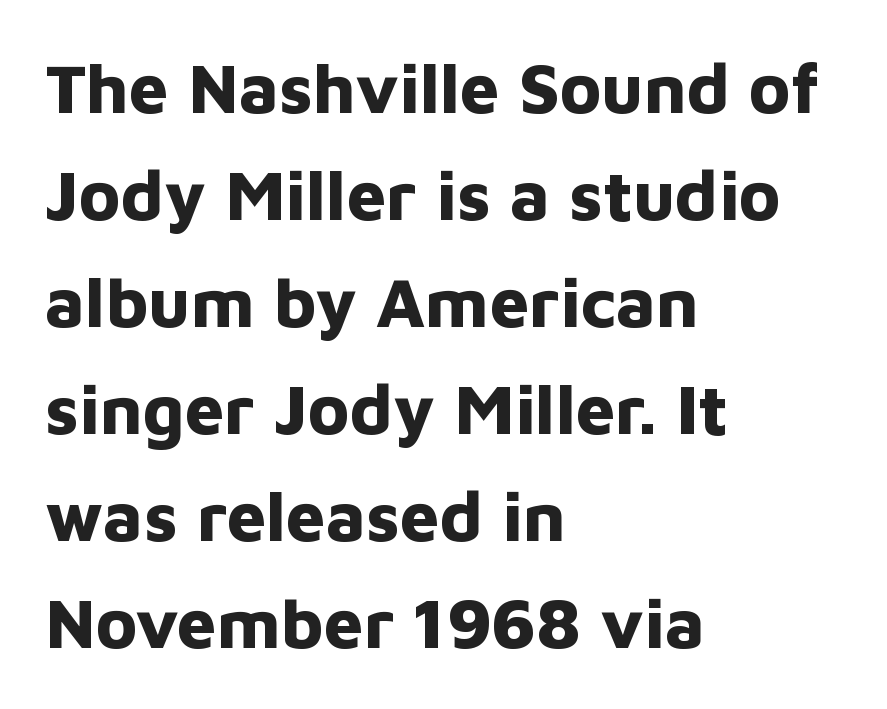
Line starts are locked; line ends wander. Here the designer chose a conventional face with non-uniform glyph widths. Honestly, the letter spacing is just normal — you wouldn't notice it. This is sans-serif lettering, the kind often seen on screens and signage. These lines sit exactly where default settings would place them.
